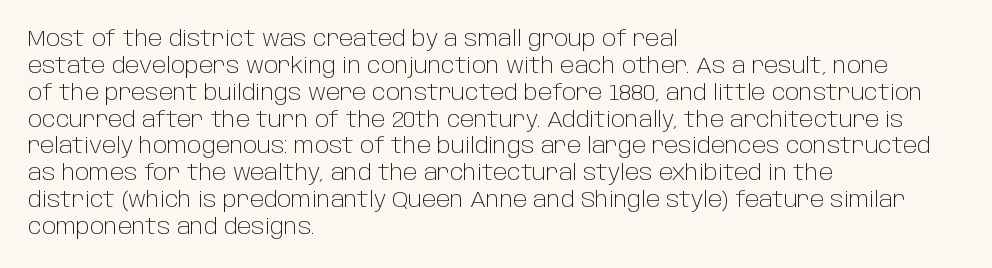
The image shows 22 px text type, upright; set left-aligned, line spacing 1.22x, normal letter spacing, not underlined.
